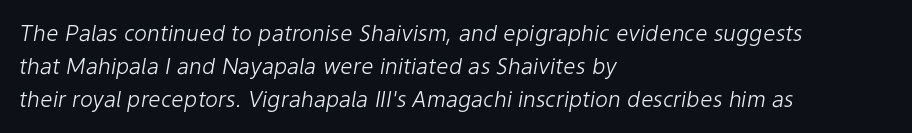
The strokes are not fattened; the text isn't bold. Just letters on the line, the space beneath them empty. Horizontal bands of white between lines are of average thickness. Reading down the block, your eye returns to a fixed left position each line. Look at the tracking — it's just the regular setting, nothing added. Rendered with sloped, italic letterforms.
